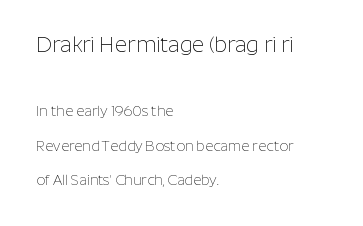
The image shows 21 px text type, upright; set left-aligned, loose line spacing (2.48x), normal letter spacing, not underlined; the first (top) block is 1.5x larger.
